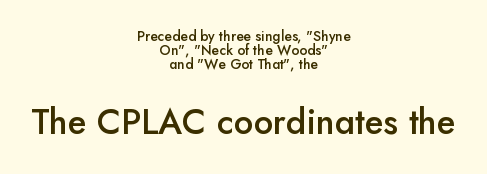
Looks like regular typesetting: each glyph gets only the width it needs. Decoration check: the copy has no underline. A roman cut, with each character standing at attention. In terms of weight, the rendering is demibold, just under bold. Centered paragraph, ragged on both sides. No feet cap the strokes, marking this as sans-serif type.
